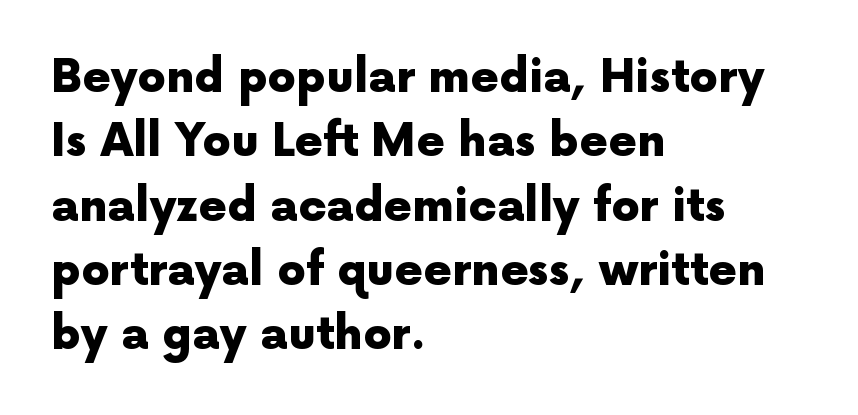
{"serif": "no", "italic": "no", "bold": "yes", "weight": "heavy", "width": "normal", "x_height": "medium", "monospaced": "no", "underline": "no", "align": "left", "line_spacing": "normal", "line_spacing_ratio": 1.43, "letter_spacing": "normal", "letter_spacing_em": 0.0, "glyph_px": 45}
